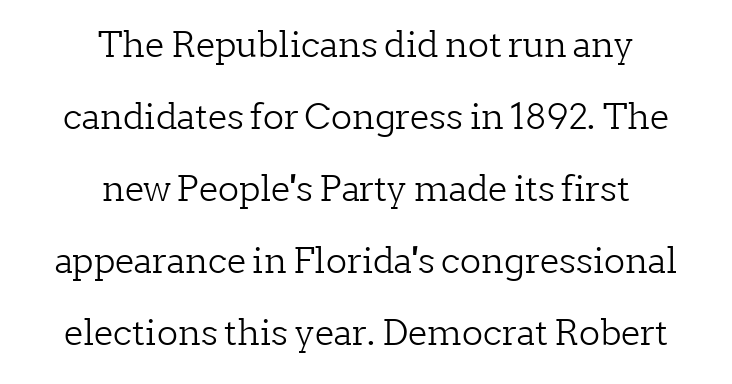
Q: Is the text bold? A: No.
Q: Is the text italic (slanted)? A: No, it is upright.
Q: Is the typeface a serif or a sans-serif typeface? A: Serif.
Q: Is the text underlined? A: No.
Q: How is the paragraph aligned? A: Centered.
Q: Is the spacing between letters normal or unusually wide? A: Normal.
Q: Is the spacing between lines tight, normal or loose? A: Loose.
Q: Width (condensed, normal, or wide)? A: Normal.
Q: Stroke contrast? A: Low.
Q: x-height? A: Medium.
Q: Monospaced? A: No.
